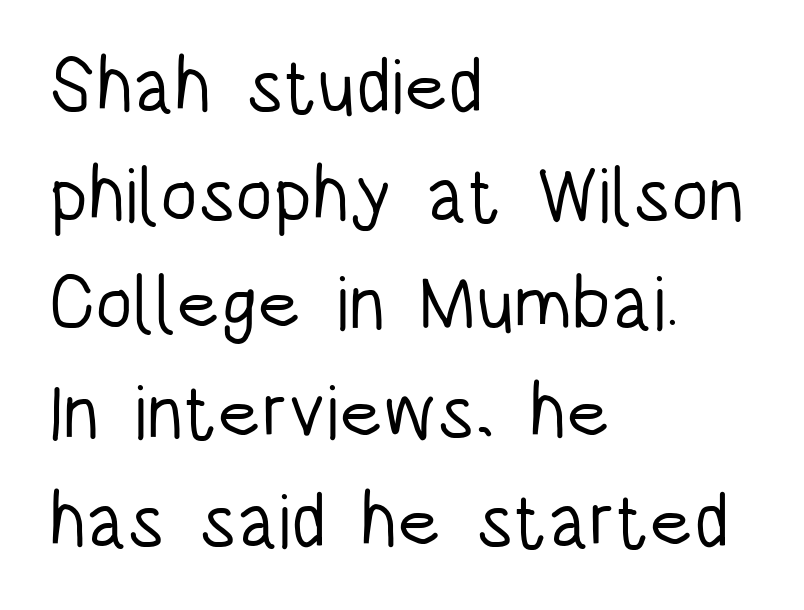
{"serif": "no", "italic": "no", "bold": "no", "weight": "light", "width": "condensed", "stroke_contrast": "low", "x_height": "large", "monospaced": "no", "underline": "no", "align": "left", "line_spacing": "normal", "line_spacing_ratio": 1.43, "letter_spacing": "normal", "letter_spacing_em": 0.0, "glyph_px": 76}
